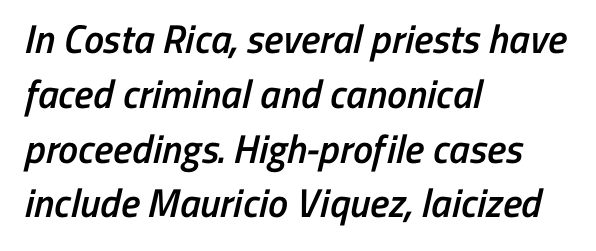
The image shows 40 px semibold, condensed sans-serif type; set left-aligned, normal line spacing (1.37x), normal letter spacing, not underlined; low stroke contrast and a medium x-height.
